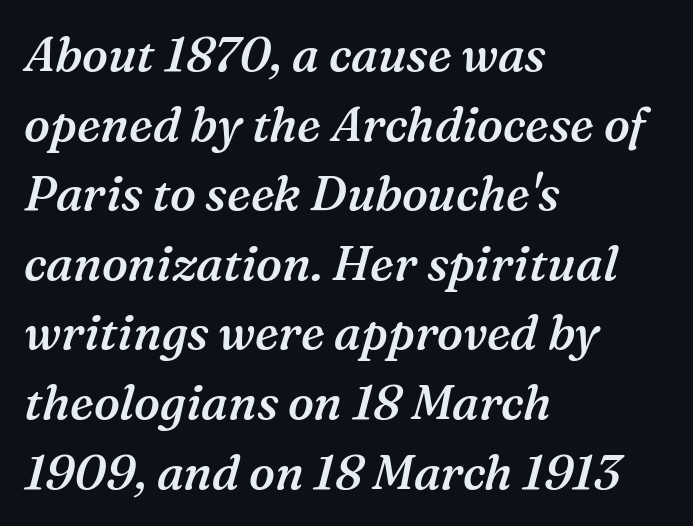
{"serif": "yes", "italic": "yes", "lean": "right", "slant_degrees": 16, "bold": "semi", "weight": "semibold", "width": "normal", "stroke_contrast": "medium", "x_height": "medium", "monospaced": "no", "underline": "no", "align": "left", "line_spacing": "normal", "line_spacing_ratio": 1.45, "letter_spacing": "normal", "letter_spacing_em": 0.0, "glyph_px": 48}
